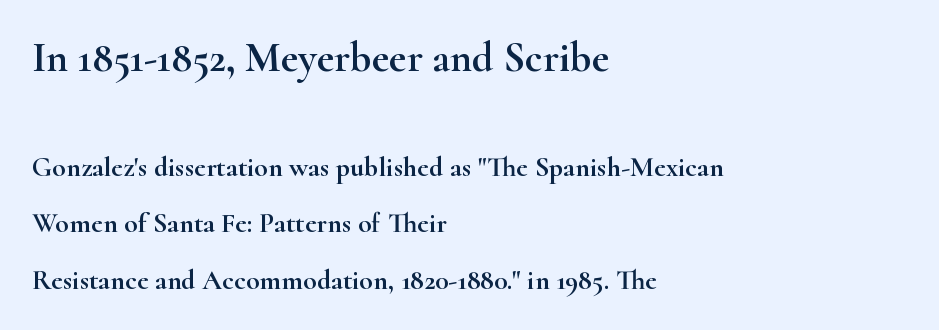
Q: Is the text italic (slanted)? A: No, it is upright.
Q: Is the typeface a serif or a sans-serif typeface? A: Serif.
Q: Is the text underlined? A: No.
Q: How is the paragraph aligned? A: Left-aligned.
Q: Is the spacing between letters normal or unusually wide? A: Normal.
Q: Is the spacing between lines tight, normal or loose? A: Loose.
Q: Which block of text is set in a larger size, the first (top) or the second (bottom)? A: The first (top) one.
Q: Width (condensed, normal, or wide)? A: Wide.
Q: Stroke contrast? A: High.
Q: x-height? A: Small.
Q: Monospaced? A: No.
